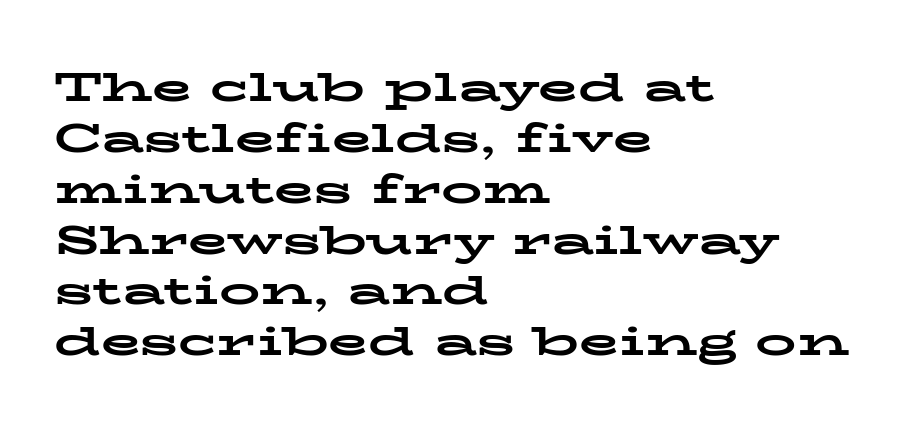
{"serif": "yes", "italic": "no", "bold": "yes", "weight": "bold", "width": "wide", "stroke_contrast": "low", "x_height": "medium", "monospaced": "no", "underline": "no", "align": "left", "line_spacing_ratio": 1.24, "letter_spacing": "normal", "letter_spacing_em": 0.0, "glyph_px": 41}
